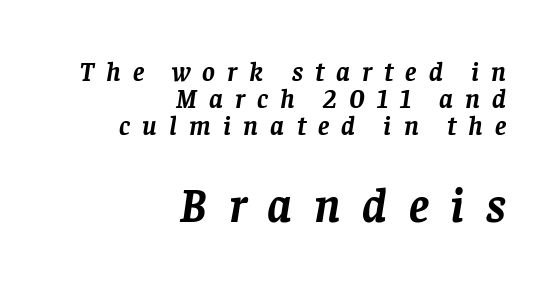
The image shows 48 px semibold serif type, italic (leaning right); set right-aligned, tight line spacing (1.0x), unusually wide letter spacing (+0.45 em), not underlined; the second (bottom) block is 1.78x larger; low stroke contrast and a large x-height.
